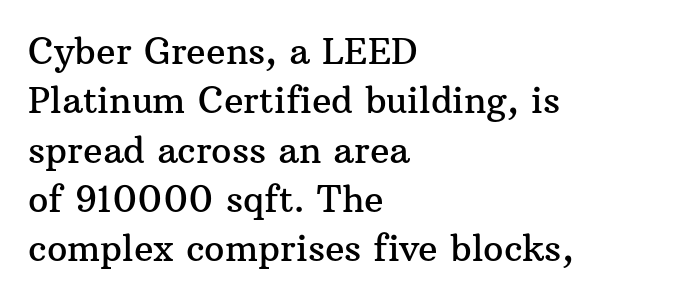
Q: Is the text italic (slanted)? A: No, it is upright.
Q: Is the typeface a serif or a sans-serif typeface? A: Serif.
Q: Is the text underlined? A: No.
Q: How is the paragraph aligned? A: Left-aligned.
Q: Is the spacing between letters normal or unusually wide? A: Normal.
Q: Is the spacing between lines tight, normal or loose? A: Normal.
Q: Width (condensed, normal, or wide)? A: Normal.
Q: Stroke contrast? A: Medium.
Q: x-height? A: Medium.
Q: Monospaced? A: No.
